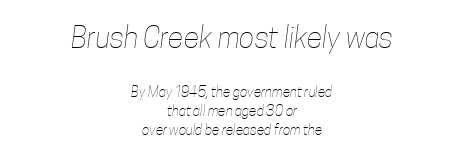
Q: Is the text bold? A: No.
Q: Is the text underlined? A: No.
Q: How is the paragraph aligned? A: Centered.
Q: Is the spacing between letters normal or unusually wide? A: Normal.
Q: Is the spacing between lines tight, normal or loose? A: Normal.
Q: Which block of text is set in a larger size, the first (top) or the second (bottom)? A: The first (top) one.
Q: Width (condensed, normal, or wide)? A: Condensed.
Q: Stroke contrast? A: Low.
Q: x-height? A: Medium.
Q: Monospaced? A: No.
